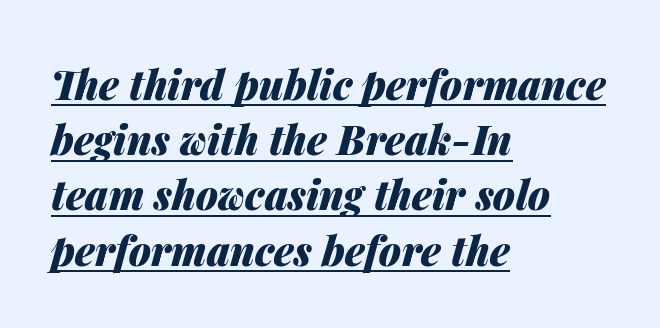
{"italic": "yes", "lean": "right", "slant_degrees": 14, "bold": "yes", "weight": "heavy", "width": "normal", "stroke_contrast": "medium", "x_height": "medium", "monospaced": "no", "underline": "yes", "align": "left", "line_spacing": "normal", "line_spacing_ratio": 1.38, "letter_spacing": "normal", "letter_spacing_em": 0.0, "glyph_px": 40}
